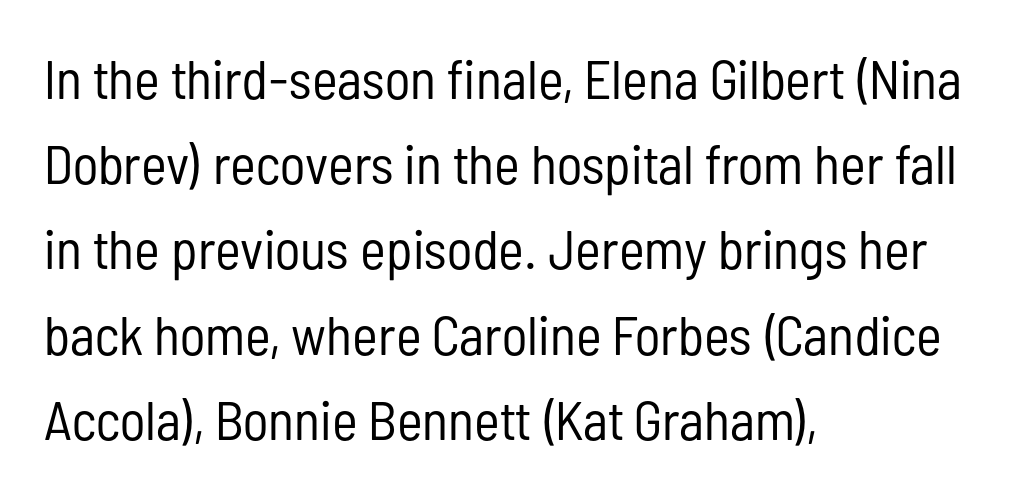
Q: Is the text bold? A: No.
Q: Is the text italic (slanted)? A: No, it is upright.
Q: Is the typeface a serif or a sans-serif typeface? A: Sans-serif.
Q: Is the text underlined? A: No.
Q: How is the paragraph aligned? A: Left-aligned.
Q: Is the spacing between letters normal or unusually wide? A: Normal.
Q: Is the spacing between lines tight, normal or loose? A: Normal.
Q: Width (condensed, normal, or wide)? A: Condensed.
Q: Stroke contrast? A: Low.
Q: x-height? A: Medium.
Q: Monospaced? A: No.
